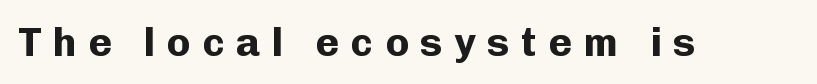
The font's upright variant was chosen for this text. Proportional: the letters do not fall into vertical columns. The glyphs have the mass of a bold cut. Regarding serifs, this sample does without them.
